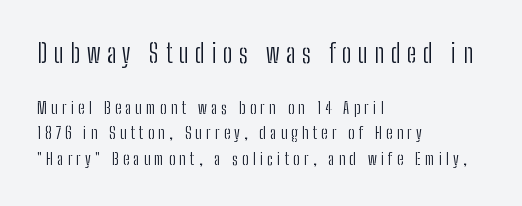
{"italic": "no", "bold": "no", "underline": "no", "align": "left", "line_spacing": "normal", "line_spacing_ratio": 1.5, "letter_spacing": "wide", "letter_spacing_em": 0.25, "larger_block": "first", "size_ratio": 1.53, "glyph_px": 26}
